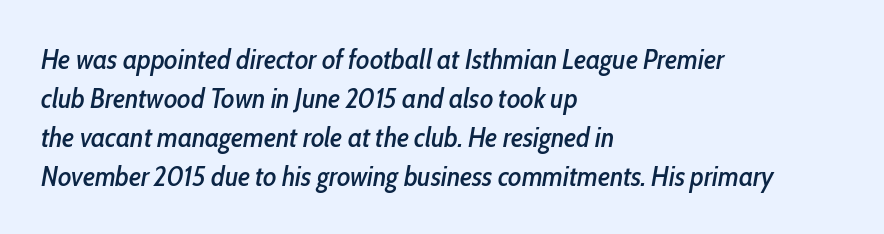
The paragraph shown leans on its left margin. The face used here is proportionally spaced, like ordinary book or web type. Each new line begins a customary step beneath the previous one. Does extra space separate the letters? No, they use regular spacing. The space directly below the letters is spotless. These lines were composed using italics.
